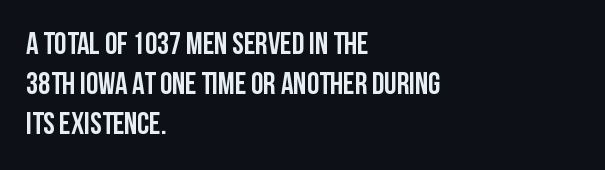
Q: Is the text italic (slanted)? A: No, it is upright.
Q: Is the typeface a serif or a sans-serif typeface? A: Sans-serif.
Q: Is the text underlined? A: No.
Q: How is the paragraph aligned? A: Left-aligned.
Q: Is the spacing between letters normal or unusually wide? A: Normal.
Q: Is the spacing between lines tight, normal or loose? A: Normal.
Q: Width (condensed, normal, or wide)? A: Condensed.
Q: Stroke contrast? A: Low.
Q: x-height? A: Large.
Q: Monospaced? A: No.
